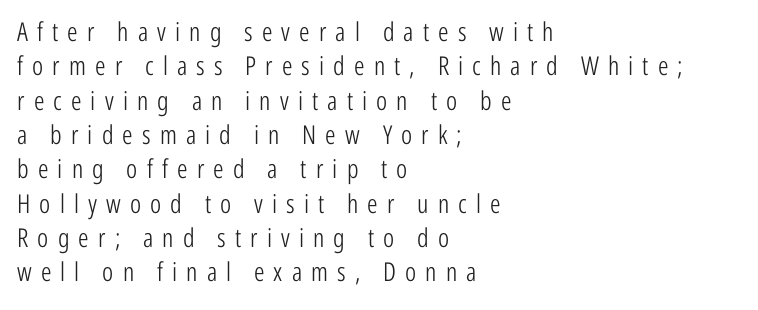
{"italic": "no", "bold": "no", "underline": "no", "align": "left", "line_spacing": "normal", "line_spacing_ratio": 1.32, "letter_spacing": "wide", "letter_spacing_em": 0.35, "glyph_px": 26}
